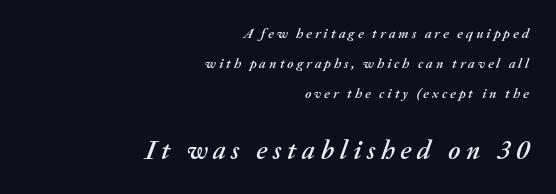
The image shows 27 px text type, italic (leaning right); set right-aligned, loose line spacing (2.13x), unusually wide letter spacing (+0.21 em), not underlined; the second (bottom) block is 1.93x larger.
